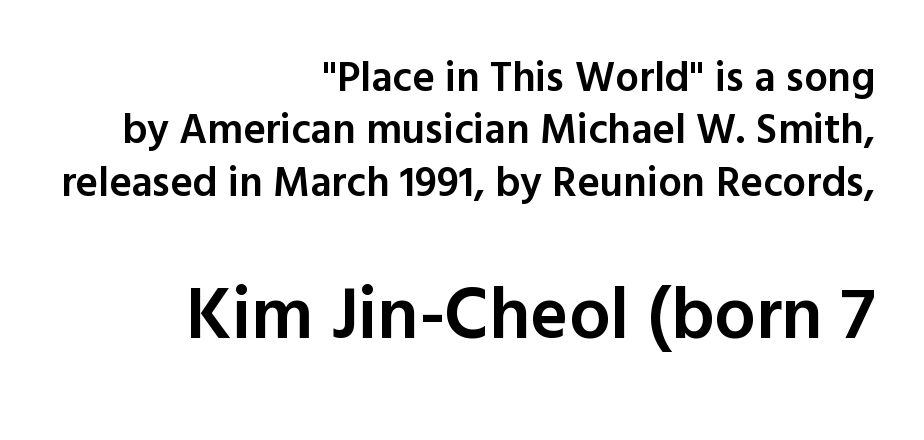
Q: Is the text bold? A: Semi-bold.
Q: Is the text italic (slanted)? A: No, it is upright.
Q: Is the typeface a serif or a sans-serif typeface? A: Sans-serif.
Q: Is the text underlined? A: No.
Q: How is the paragraph aligned? A: Right-aligned.
Q: Is the spacing between letters normal or unusually wide? A: Normal.
Q: Is the spacing between lines tight, normal or loose? A: Normal.
Q: Which block of text is set in a larger size, the first (top) or the second (bottom)? A: The second (bottom) one.
Q: Width (condensed, normal, or wide)? A: Normal.
Q: x-height? A: Medium.
Q: Monospaced? A: No.
